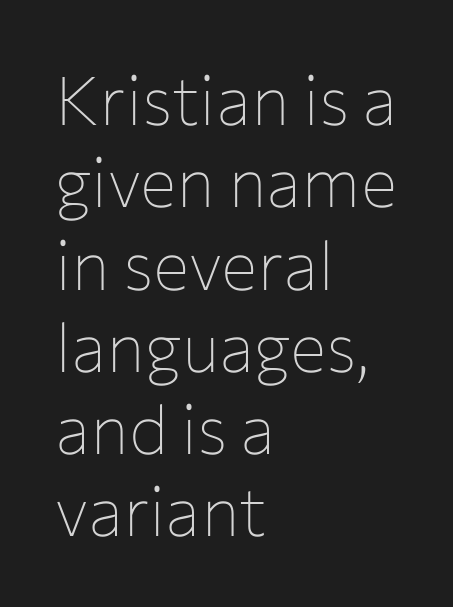
{"serif": "no", "italic": "no", "bold": "no", "weight": "thin", "width": "normal", "stroke_contrast": "low", "x_height": "medium", "monospaced": "no", "underline": "no", "align": "left", "line_spacing_ratio": 1.21, "letter_spacing": "normal", "letter_spacing_em": 0.0, "glyph_px": 68}
